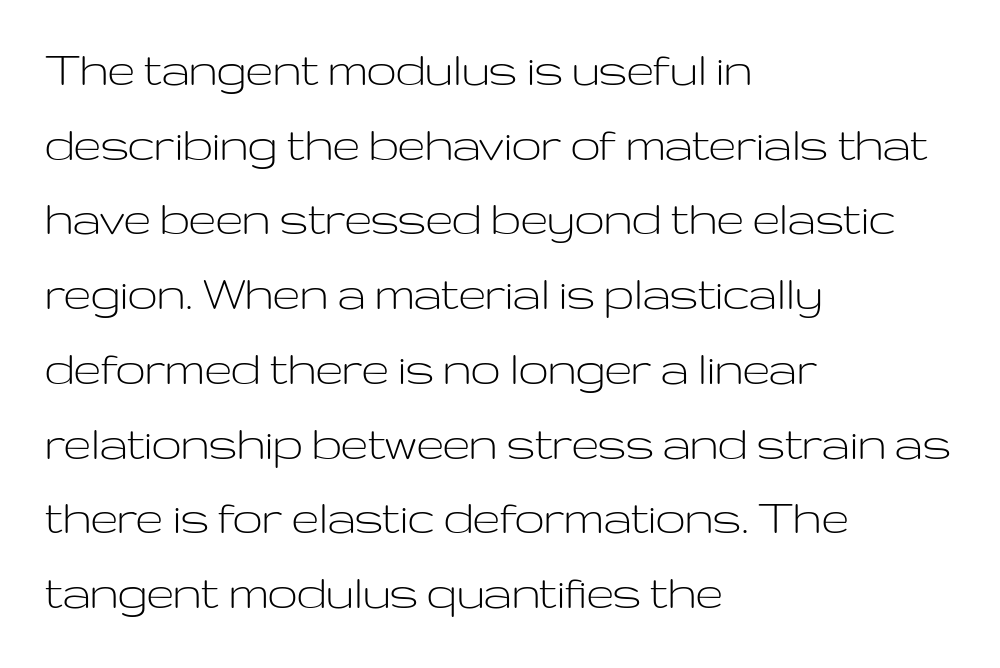
Plain, unruled lines of type. These lines are set flush left with a ragged right edge. These lines sit exactly where default settings would place them. The passage shown is not bold in any degree.
